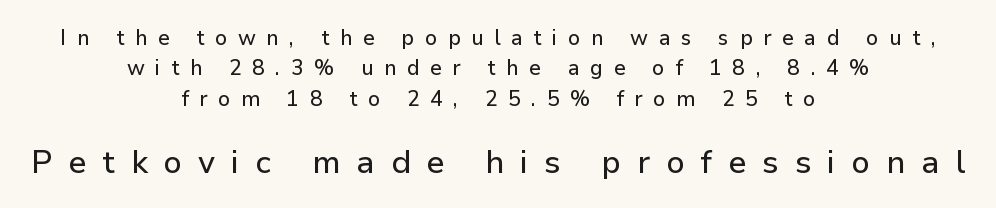
Q: Is the text italic (slanted)? A: No, it is upright.
Q: Is the typeface a serif or a sans-serif typeface? A: Sans-serif.
Q: Is the text underlined? A: No.
Q: How is the paragraph aligned? A: Centered.
Q: Is the spacing between letters normal or unusually wide? A: Unusually wide.
Q: Is the spacing between lines tight, normal or loose? A: Normal.
Q: Which block of text is set in a larger size, the first (top) or the second (bottom)? A: The second (bottom) one.
Q: Width (condensed, normal, or wide)? A: Normal.
Q: Stroke contrast? A: Low.
Q: x-height? A: Medium.
Q: Monospaced? A: No.
